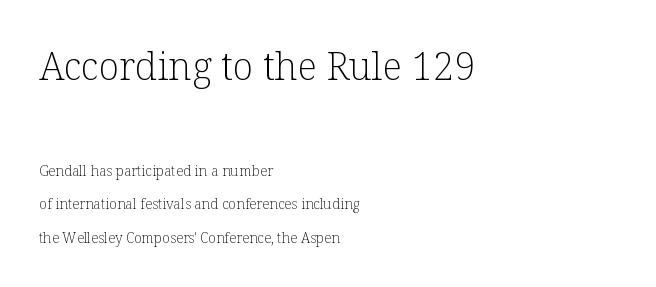
Q: Is the text bold? A: No.
Q: Is the text italic (slanted)? A: No, it is upright.
Q: Is the typeface a serif or a sans-serif typeface? A: Serif.
Q: Is the text underlined? A: No.
Q: How is the paragraph aligned? A: Left-aligned.
Q: Is the spacing between letters normal or unusually wide? A: Normal.
Q: Is the spacing between lines tight, normal or loose? A: Loose.
Q: Which block of text is set in a larger size, the first (top) or the second (bottom)? A: The first (top) one.
Q: Width (condensed, normal, or wide)? A: Normal.
Q: Stroke contrast? A: Low.
Q: x-height? A: Medium.
Q: Monospaced? A: No.
